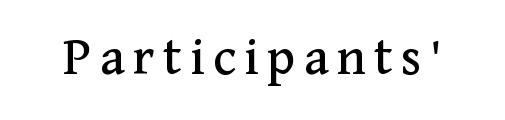
The image shows 55 px serif type, upright; set not underlined; medium stroke contrast and a medium x-height.
